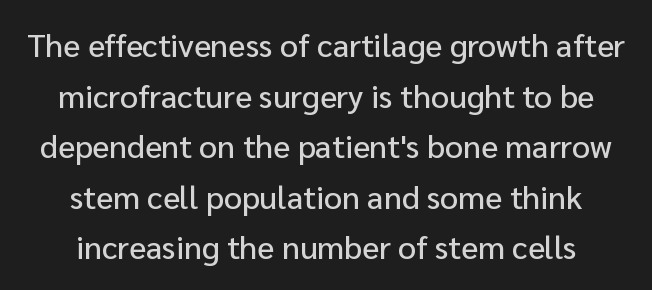
The image shows 32 px sans-serif type, upright; set centered, normal line spacing (1.58x), normal letter spacing, not underlined; low stroke contrast and a medium x-height.
